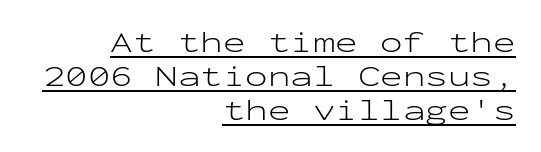
Q: Is the text bold? A: No.
Q: Is the text italic (slanted)? A: No, it is upright.
Q: Is the typeface a serif or a sans-serif typeface? A: Sans-serif.
Q: Is the text underlined? A: Yes.
Q: How is the paragraph aligned? A: Right-aligned.
Q: Is the spacing between letters normal or unusually wide? A: Normal.
Q: Is the spacing between lines tight, normal or loose? A: Tight.
Q: Width (condensed, normal, or wide)? A: Wide.
Q: Stroke contrast? A: Low.
Q: x-height? A: Medium.
Q: Monospaced? A: Yes.
